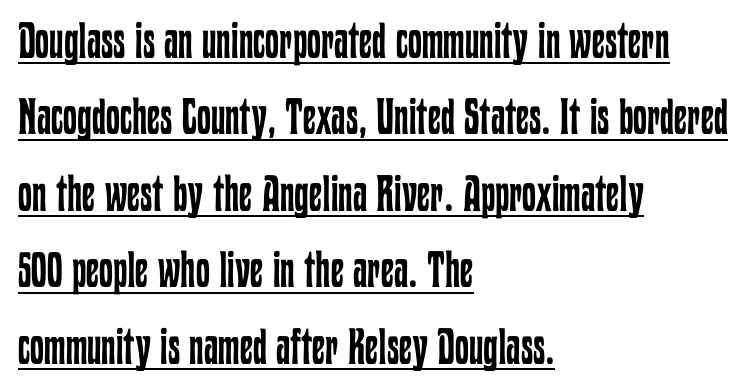
Here the glyphs are tracked normally, forming tight word shapes. Layout note: lines flush left. Evenly set lines give the paragraph a standard silhouette. The words here are underlined. Is the type heavy? It reads as light-to-regular instead. The face used here is proportionally spaced, like ordinary book or web type.
